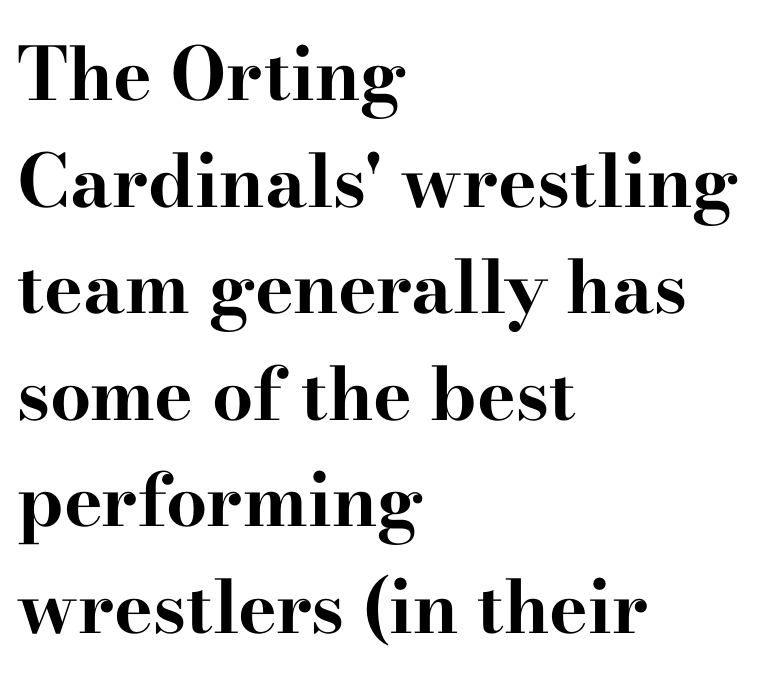
{"serif": "yes", "italic": "no", "bold": "yes", "weight": "bold", "width": "wide", "stroke_contrast": "high", "x_height": "small", "monospaced": "no", "underline": "no", "align": "left", "line_spacing": "normal", "line_spacing_ratio": 1.46, "letter_spacing": "normal", "letter_spacing_em": 0.0, "glyph_px": 73}
